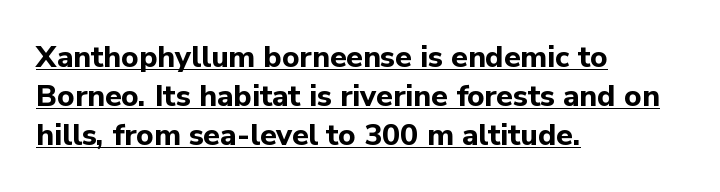
{"serif": "no", "italic": "no", "bold": "yes", "weight": "bold", "width": "normal", "stroke_contrast": "low", "x_height": "medium", "monospaced": "no", "underline": "yes", "align": "left", "line_spacing": "normal", "line_spacing_ratio": 1.3, "letter_spacing": "normal", "letter_spacing_em": 0.0, "glyph_px": 30}
